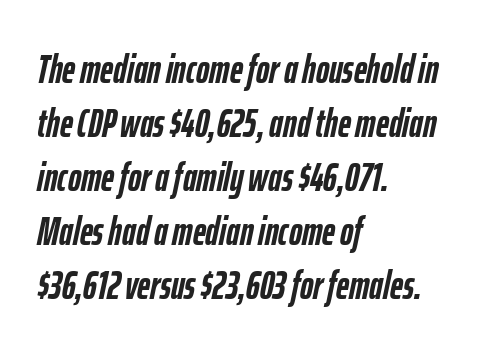
The image shows 40 px semibold, condensed type, italic (leaning right); set left-aligned, normal line spacing (1.35x), normal letter spacing, not underlined; low stroke contrast and a medium x-height.
